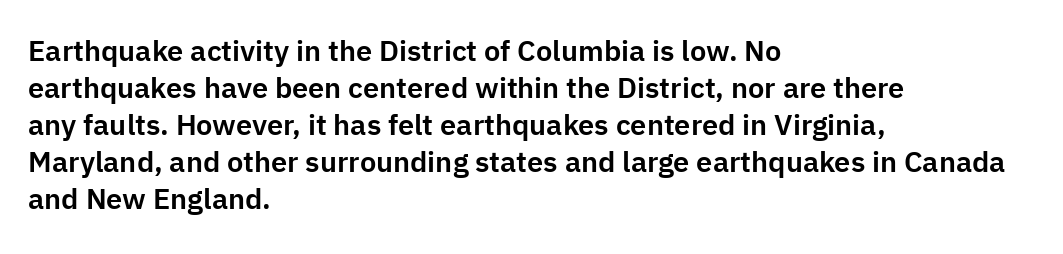
The image shows 29 px sans-serif type, upright; set left-aligned, normal line spacing (1.28x), normal letter spacing, not underlined; low stroke contrast and a medium x-height.
